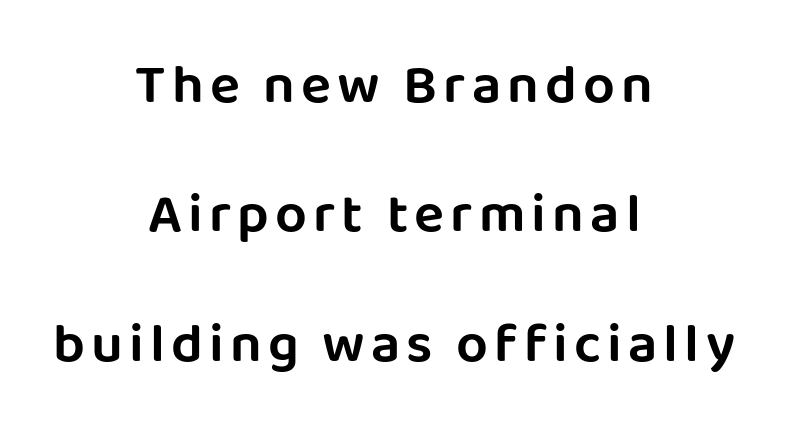
{"serif": "no", "italic": "no", "width": "normal", "stroke_contrast": "low", "x_height": "large", "monospaced": "no", "underline": "no", "align": "center", "line_spacing": "loose", "line_spacing_ratio": 2.31, "glyph_px": 56}
